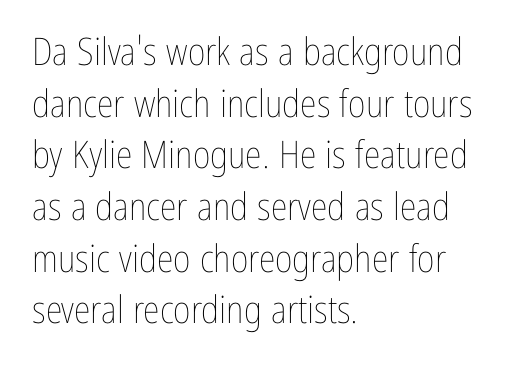
Here the designer chose a conventional face with non-uniform glyph widths. The baseline area is clear. Vertical stems look standard width or narrower in stroke. The axis of the letterforms is exactly vertical. Inter-character spacing is left at the font's built-in metrics.
